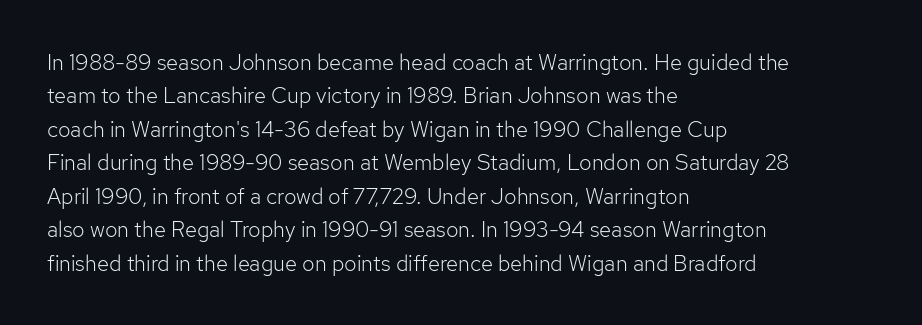
{"italic": "no", "bold": "no", "underline": "no", "align": "left", "line_spacing": "normal", "line_spacing_ratio": 1.52, "letter_spacing": "normal", "letter_spacing_em": 0.0, "glyph_px": 22}
